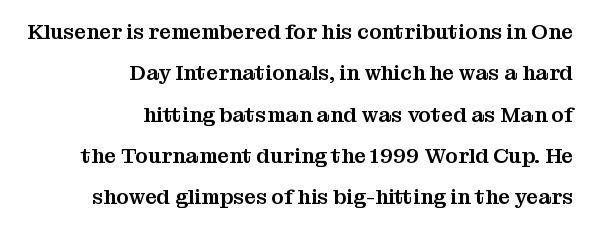
The specimen omits any rule beneath the text block's lines. If you measured baseline to baseline, you'd find a long distance. Italic? Not at all — the glyphs are vertical. This sample uses plain, unmodified letter spacing. Is the block centered? No — it sits flush against the right margin.
